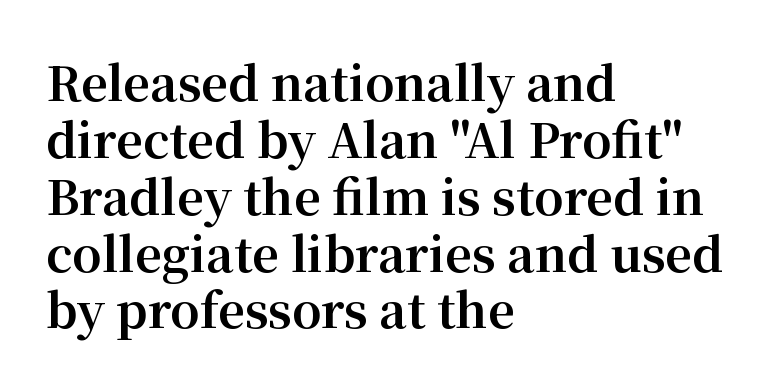
Check where the strokes stop: tiny serifs finish them off. This rendering leaves character spacing at its baseline value. The strokes are fattened all the way to bold. Think of a printed novel: that variable character pitch is what you see here. Which margin do the lines hug? The left one — the right edge is uneven.
